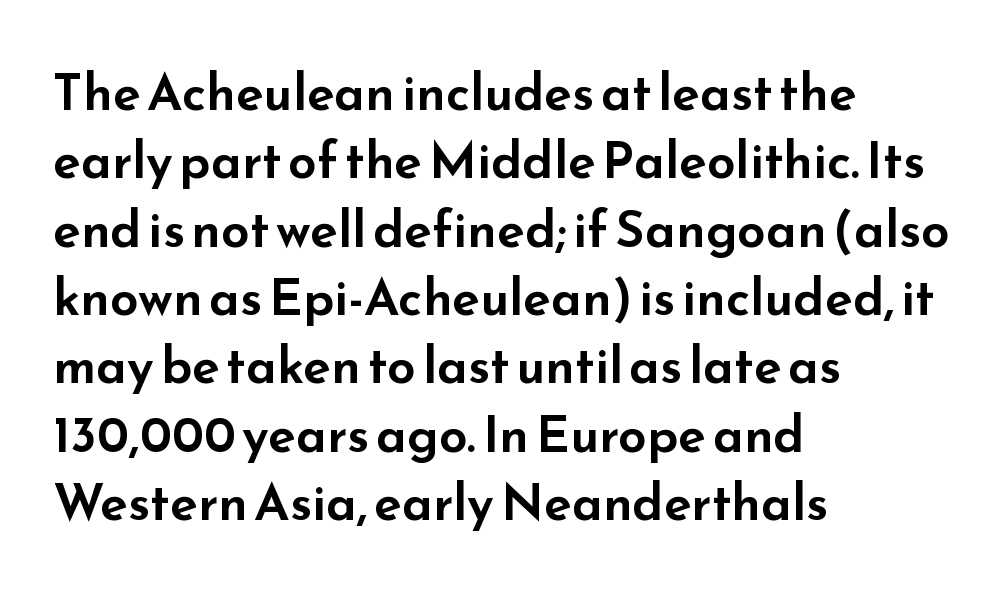
{"serif": "no", "italic": "no", "width": "wide", "stroke_contrast": "low", "x_height": "small", "monospaced": "no", "underline": "no", "align": "left", "line_spacing": "normal", "line_spacing_ratio": 1.34, "letter_spacing": "normal", "letter_spacing_em": 0.0, "glyph_px": 51}
